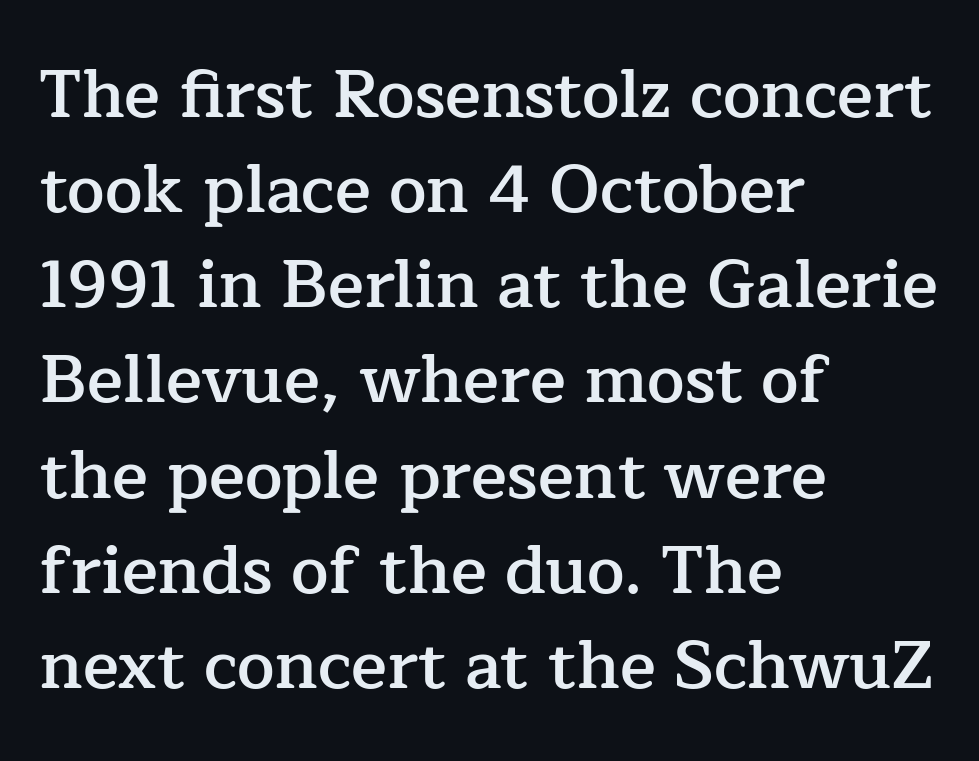
Q: Is the text bold? A: Semi-bold.
Q: Is the text italic (slanted)? A: No, it is upright.
Q: Is the typeface a serif or a sans-serif typeface? A: Serif.
Q: Is the text underlined? A: No.
Q: How is the paragraph aligned? A: Left-aligned.
Q: Is the spacing between letters normal or unusually wide? A: Normal.
Q: Is the spacing between lines tight, normal or loose? A: Normal.
Q: Width (condensed, normal, or wide)? A: Normal.
Q: Stroke contrast? A: Low.
Q: x-height? A: Medium.
Q: Monospaced? A: No.
